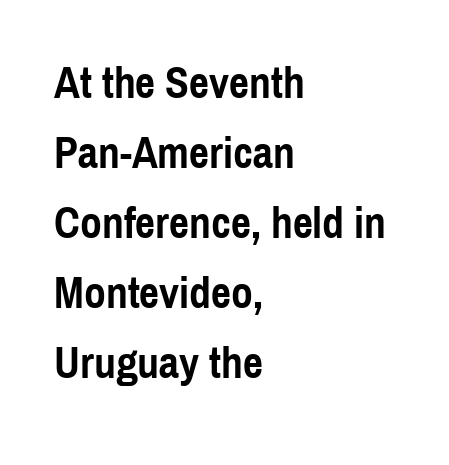
The image shows 44 px semibold, condensed sans-serif type, upright; set left-aligned, normal line spacing (1.59x), normal letter spacing, not underlined; a medium x-height.
